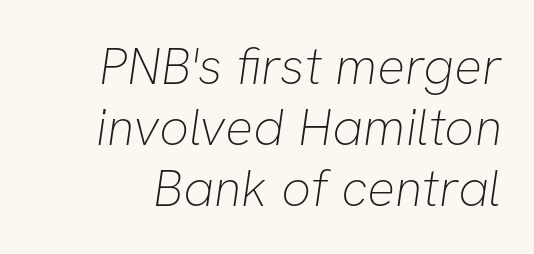
Character widths vary here, with narrow letters taking less room than wide ones. The font family rendered here belongs to the sans-serif group. Nothing heavy about these letters — not bold at all. Check under the words: just untouched page. In terms of letterspacing, this is plain default setting.
